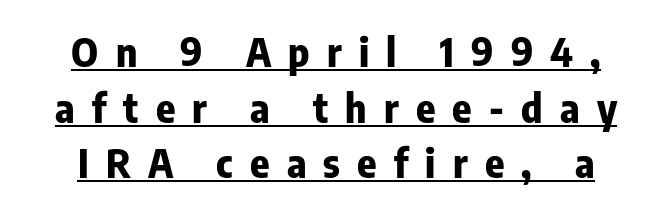
The image shows 40 px bold, condensed sans-serif type, upright; set normal line spacing (1.39x), unusually wide letter spacing (+0.43 em), underlined; low stroke contrast and a medium x-height.
